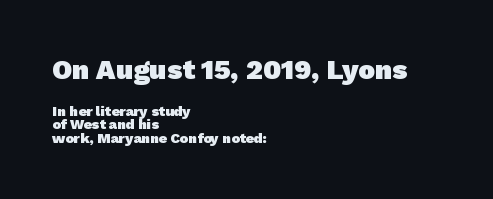
This rendering leaves character spacing at its baseline value. If you squint, the top block still reads clearly — it's the larger of the two. Nope, no serifs anywhere on these letters. Regarding leading, the lines here are crowded together. You could not count columns in this text — the font is proportionally spaced. Is the block centered? No — it sits flush against the left margin.
